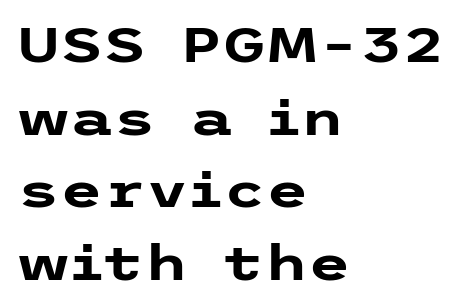
Layout note: lines flush left. Tall strokes in this sample are plumb rather than angled. Every letter is thick-stroked: bold, no question. Reading down the column, the eye jumps a familiar distance to each next line.
